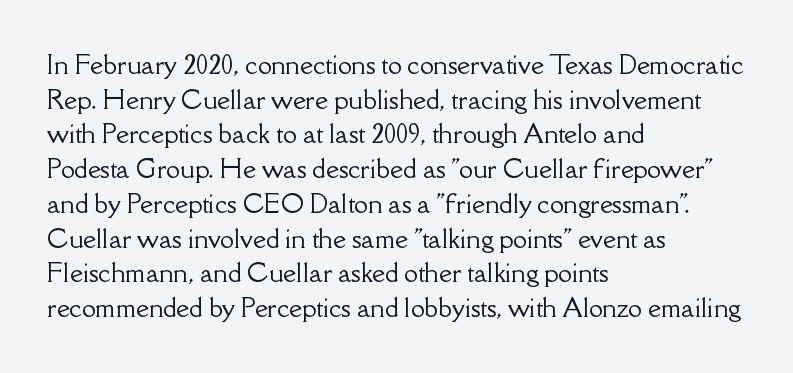
{"italic": "no", "underline": "no", "align": "left", "line_spacing": "normal", "line_spacing_ratio": 1.39, "letter_spacing": "normal", "letter_spacing_em": 0.0, "glyph_px": 25}
